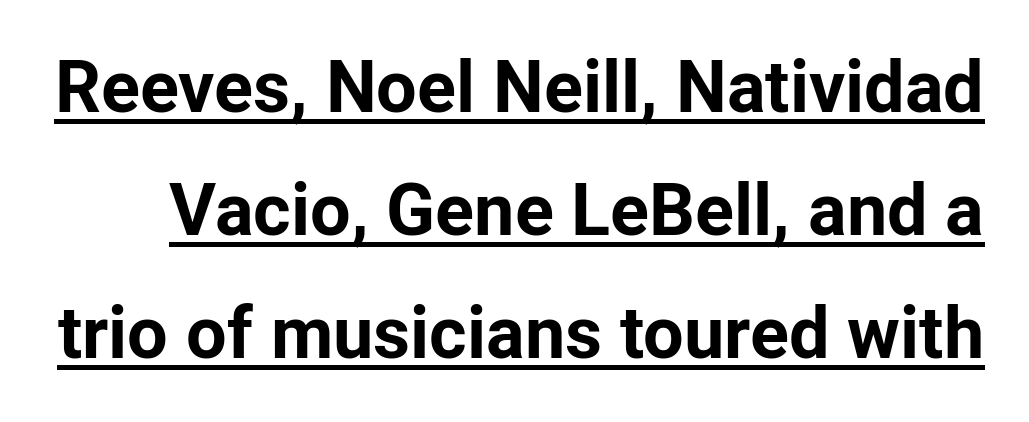
{"serif": "no", "italic": "no", "bold": "yes", "weight": "bold", "width": "normal", "stroke_contrast": "low", "x_height": "medium", "monospaced": "no", "underline": "yes", "line_spacing_ratio": 1.71, "letter_spacing": "normal", "letter_spacing_em": 0.0, "glyph_px": 72}
